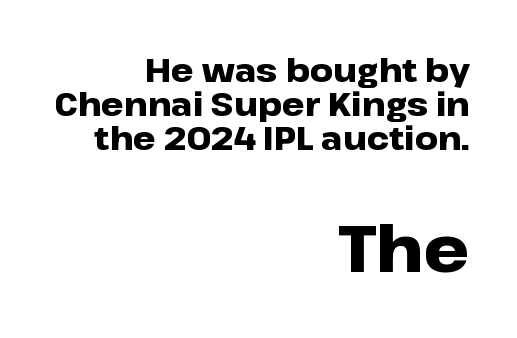
{"serif": "no", "italic": "no", "bold": "yes", "weight": "heavy", "width": "wide", "stroke_contrast": "low", "x_height": "medium", "monospaced": "no", "underline": "no", "align": "right", "line_spacing": "tight", "line_spacing_ratio": 1.07, "letter_spacing": "normal", "letter_spacing_em": 0.0, "larger_block": "second", "size_ratio": 2.03, "glyph_px": 65}
